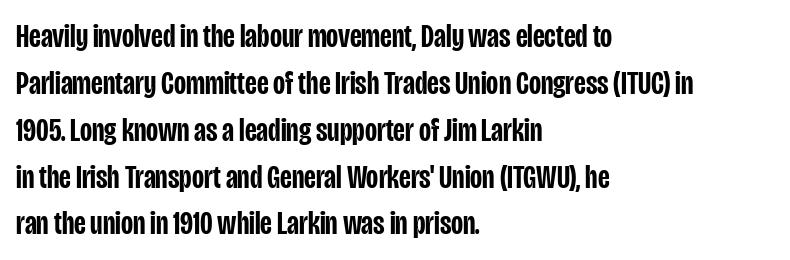
Q: Is the text bold? A: Semi-bold.
Q: Is the text italic (slanted)? A: No, it is upright.
Q: Is the typeface a serif or a sans-serif typeface? A: Sans-serif.
Q: Is the text underlined? A: No.
Q: How is the paragraph aligned? A: Left-aligned.
Q: Is the spacing between letters normal or unusually wide? A: Normal.
Q: Is the spacing between lines tight, normal or loose? A: Normal.
Q: Width (condensed, normal, or wide)? A: Condensed.
Q: Stroke contrast? A: Low.
Q: x-height? A: Large.
Q: Monospaced? A: No.
